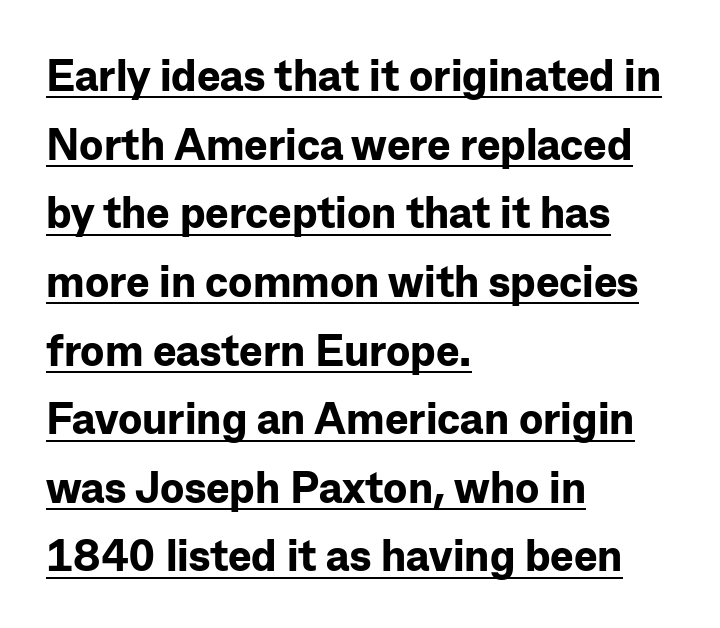
Q: Is the text bold? A: Yes.
Q: Is the text italic (slanted)? A: No, it is upright.
Q: Is the typeface a serif or a sans-serif typeface? A: Sans-serif.
Q: Is the text underlined? A: Yes.
Q: How is the paragraph aligned? A: Left-aligned.
Q: Is the spacing between letters normal or unusually wide? A: Normal.
Q: Is the spacing between lines tight, normal or loose? A: Normal.
Q: Width (condensed, normal, or wide)? A: Normal.
Q: Stroke contrast? A: Low.
Q: x-height? A: Medium.
Q: Monospaced? A: No.
